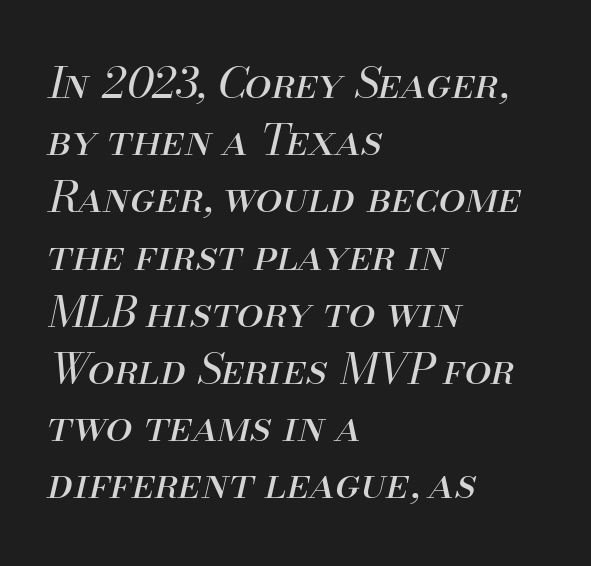
Q: Is the text bold? A: No.
Q: Is the text italic (slanted)? A: Yes, it leans right by about 13 degrees.
Q: Is the text underlined? A: No.
Q: How is the paragraph aligned? A: Left-aligned.
Q: Is the spacing between letters normal or unusually wide? A: Normal.
Q: Is the spacing between lines tight, normal or loose? A: Normal.
Q: Width (condensed, normal, or wide)? A: Normal.
Q: Stroke contrast? A: Medium.
Q: x-height? A: Small.
Q: Monospaced? A: No.
